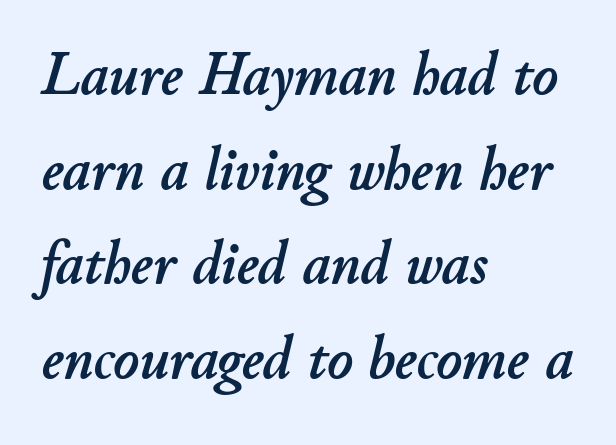
{"italic": "yes", "lean": "right", "slant_degrees": 11, "width": "normal", "stroke_contrast": "low", "x_height": "small", "monospaced": "no", "underline": "no", "align": "left", "line_spacing": "normal", "line_spacing_ratio": 1.55, "letter_spacing": "normal", "letter_spacing_em": 0.0, "glyph_px": 61}
